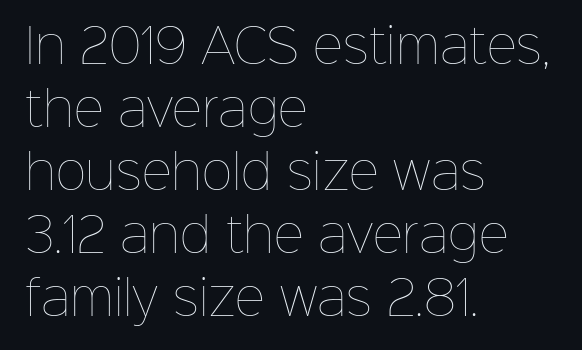
Type without underlining. Short and long lines alike share a common starting point at left. Vertical spacing — default. Counters stay open thanks to moderate or lighter strokes. Observe the ordinary spacing: letters are neighbours, not strangers. Is there any slant? The stems are plumb.
